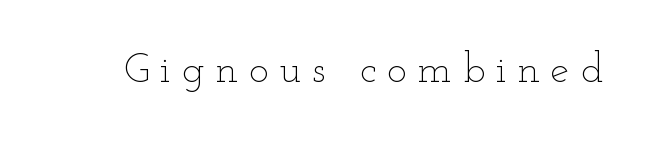
{"italic": "no", "bold": "no", "weight": "thin", "width": "wide", "stroke_contrast": "low", "x_height": "small", "monospaced": "no", "underline": "no", "letter_spacing": "wide", "letter_spacing_em": 0.26, "glyph_px": 42}
